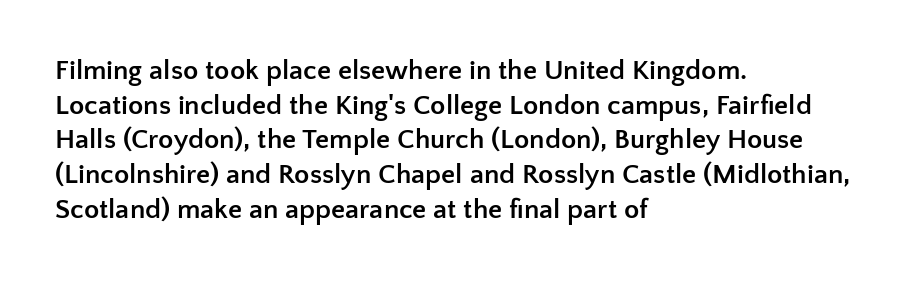
The image shows 28 px semibold sans-serif type, upright; set left-aligned, line spacing 1.24x, normal letter spacing, not underlined; low stroke contrast and a medium x-height.
